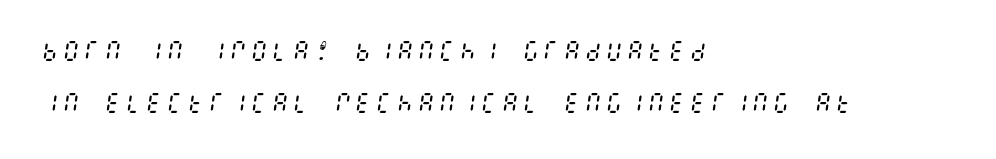
The image shows 22 px text type, italic (leaning right); set left-aligned, loose line spacing (2.38x), not underlined.
